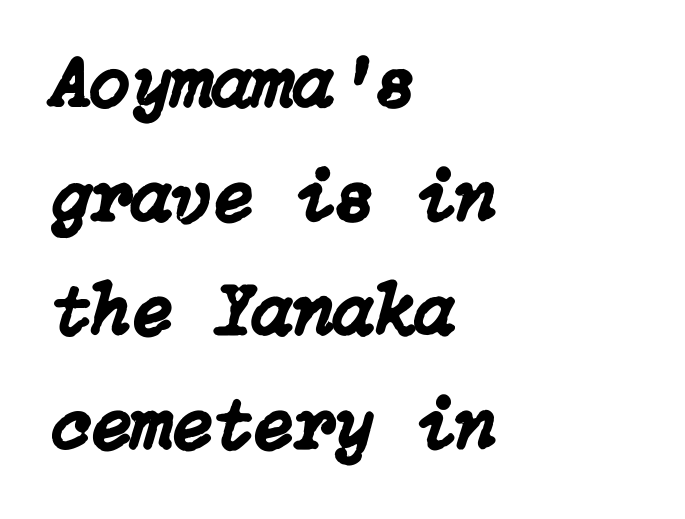
Between one letter and the next there's only the usual sliver of space. The rendering anchors every line to the left-hand side. Normally led — the rows are evenly, conventionally spaced. The passage shown leans; its letterforms are oblique. Words float on clear page, feet unadorned.
